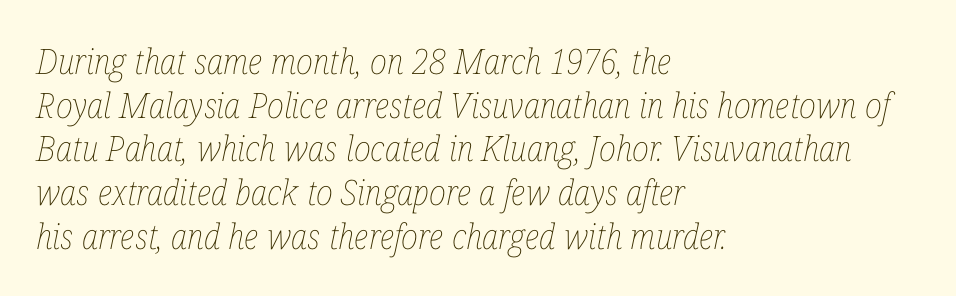
Q: Is the text bold? A: No.
Q: Is the text italic (slanted)? A: Yes, it leans right by about 12 degrees.
Q: Is the text underlined? A: No.
Q: How is the paragraph aligned? A: Left-aligned.
Q: Is the spacing between letters normal or unusually wide? A: Normal.
Q: Is the spacing between lines tight, normal or loose? A: Normal.
Q: Width (condensed, normal, or wide)? A: Condensed.
Q: Stroke contrast? A: Low.
Q: x-height? A: Medium.
Q: Monospaced? A: No.
